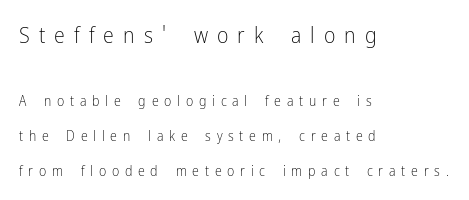
The image shows 22 px text type, upright; set left-aligned, loose line spacing (2.48x), unusually wide letter spacing (+0.41 em), not underlined; the first (top) block is 1.57x larger.
